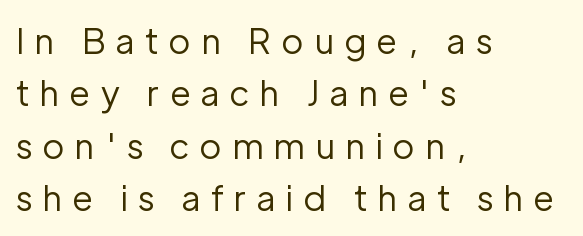
The image shows 35 px regular-weight sans-serif type, upright; set left-aligned, normal line spacing (1.5x), unusually wide letter spacing (+0.31 em), not underlined; low stroke contrast and a medium x-height.
